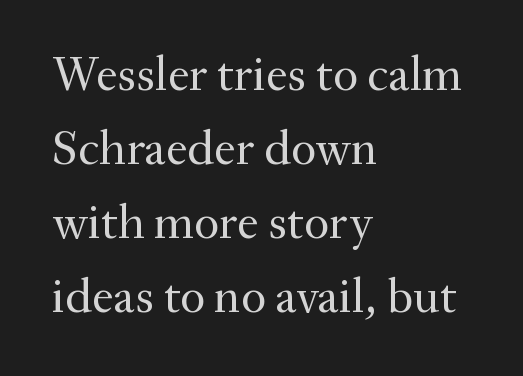
The image shows 49 px regular-weight serif type, upright; set left-aligned, normal line spacing (1.51x), normal letter spacing, not underlined; medium stroke contrast and a small x-height.
